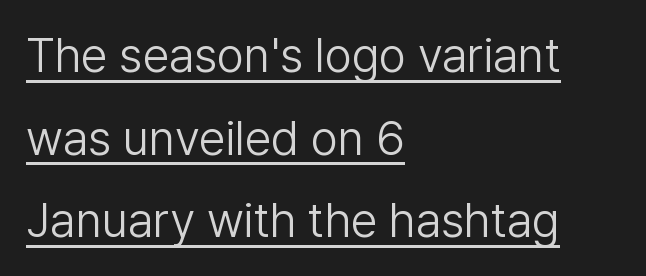
Q: Is the text bold? A: No.
Q: Is the text italic (slanted)? A: No, it is upright.
Q: Is the typeface a serif or a sans-serif typeface? A: Sans-serif.
Q: Is the text underlined? A: Yes.
Q: How is the paragraph aligned? A: Left-aligned.
Q: Is the spacing between letters normal or unusually wide? A: Normal.
Q: Width (condensed, normal, or wide)? A: Normal.
Q: Stroke contrast? A: Low.
Q: x-height? A: Medium.
Q: Monospaced? A: No.
